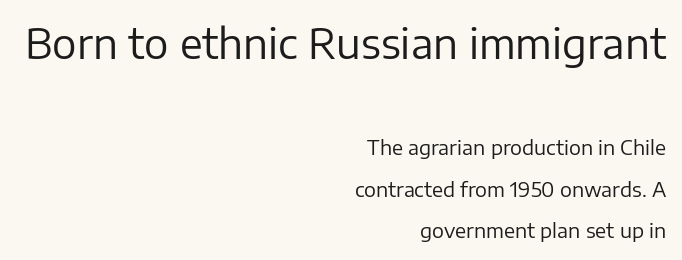
Q: Is the text bold? A: No.
Q: Is the text italic (slanted)? A: No, it is upright.
Q: Is the typeface a serif or a sans-serif typeface? A: Sans-serif.
Q: Is the text underlined? A: No.
Q: How is the paragraph aligned? A: Right-aligned.
Q: Is the spacing between letters normal or unusually wide? A: Normal.
Q: Is the spacing between lines tight, normal or loose? A: Loose.
Q: Which block of text is set in a larger size, the first (top) or the second (bottom)? A: The first (top) one.
Q: Width (condensed, normal, or wide)? A: Normal.
Q: Stroke contrast? A: Low.
Q: x-height? A: Medium.
Q: Monospaced? A: No.
